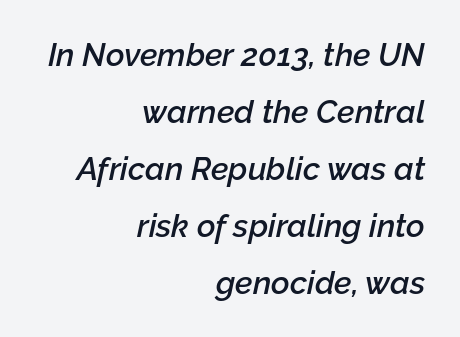
Q: Is the text bold? A: Semi-bold.
Q: Is the text italic (slanted)? A: Yes, it leans right by about 12 degrees.
Q: Is the text underlined? A: No.
Q: How is the paragraph aligned? A: Right-aligned.
Q: Is the spacing between letters normal or unusually wide? A: Normal.
Q: Width (condensed, normal, or wide)? A: Normal.
Q: Stroke contrast? A: Low.
Q: x-height? A: Medium.
Q: Monospaced? A: No.
